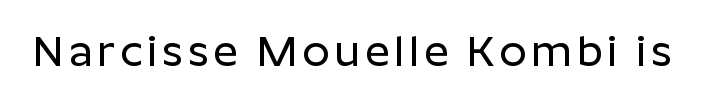
Q: Is the text italic (slanted)? A: No, it is upright.
Q: Is the typeface a serif or a sans-serif typeface? A: Sans-serif.
Q: Is the text underlined? A: No.
Q: Width (condensed, normal, or wide)? A: Normal.
Q: Stroke contrast? A: Low.
Q: x-height? A: Medium.
Q: Monospaced? A: No.
